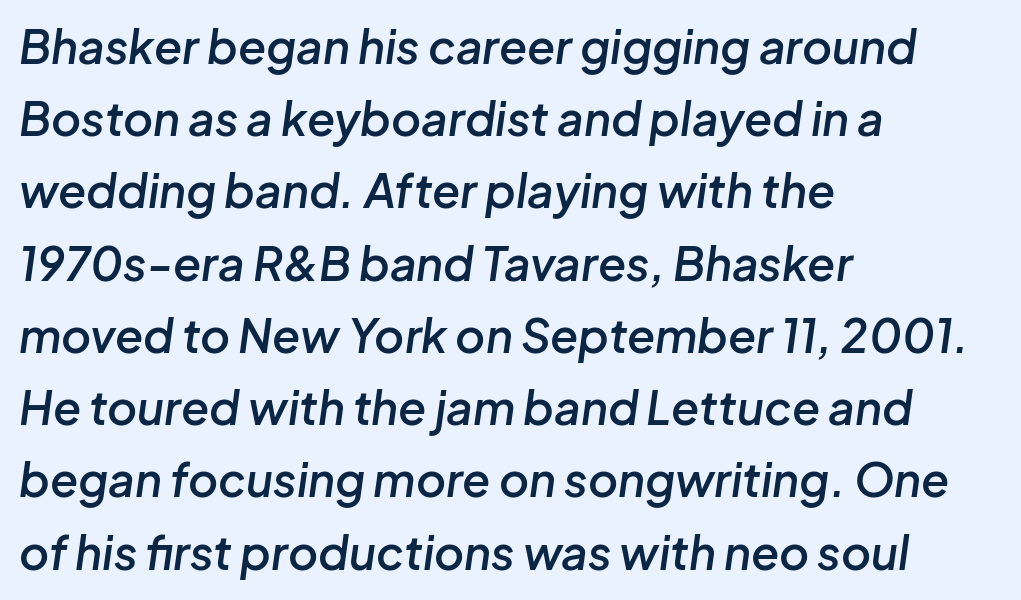
{"italic": "yes", "lean": "right", "slant_degrees": 8, "bold": "semi", "weight": "semibold", "width": "normal", "stroke_contrast": "low", "x_height": "medium", "monospaced": "no", "underline": "no", "align": "left", "line_spacing": "normal", "line_spacing_ratio": 1.57, "letter_spacing": "normal", "letter_spacing_em": 0.0, "glyph_px": 46}
